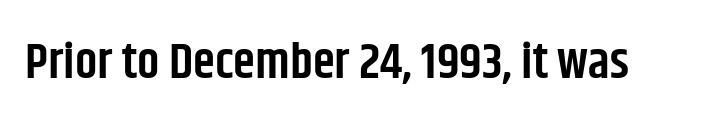
{"serif": "no", "italic": "no", "bold": "semi", "weight": "semibold", "width": "condensed", "stroke_contrast": "low", "x_height": "large", "monospaced": "no", "underline": "no", "letter_spacing": "normal", "letter_spacing_em": 0.0, "glyph_px": 50}
